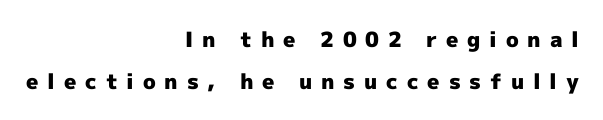
These lines carry a lot of weight — the face is fully bold. The type is letterspaced generously, with wide tracking. These lines were composed using upright roman letters. The block of text is sparse from top to bottom, with ample space between rows. The rendering anchors every line to the right-hand side. Underline: absent.
